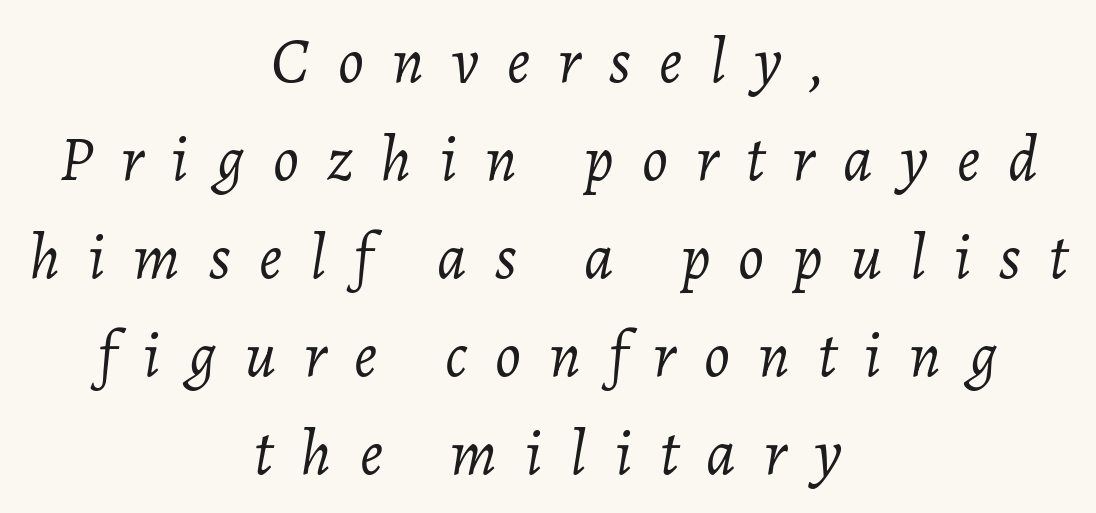
Q: Is the text bold? A: No.
Q: Is the text italic (slanted)? A: Yes, it leans right by about 7 degrees.
Q: Is the text underlined? A: No.
Q: How is the paragraph aligned? A: Centered.
Q: Is the spacing between letters normal or unusually wide? A: Unusually wide.
Q: Is the spacing between lines tight, normal or loose? A: Normal.
Q: Width (condensed, normal, or wide)? A: Normal.
Q: Stroke contrast? A: Low.
Q: x-height? A: Medium.
Q: Monospaced? A: No.
